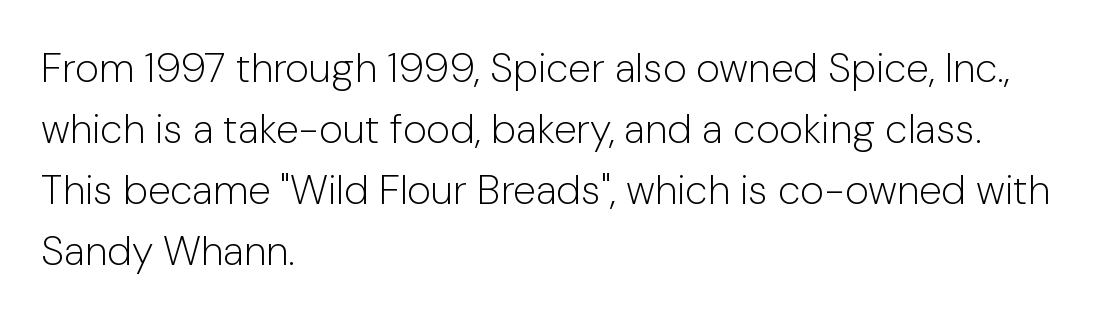
Q: Is the text bold? A: No.
Q: Is the text italic (slanted)? A: No, it is upright.
Q: Is the typeface a serif or a sans-serif typeface? A: Sans-serif.
Q: Is the text underlined? A: No.
Q: How is the paragraph aligned? A: Left-aligned.
Q: Is the spacing between letters normal or unusually wide? A: Normal.
Q: Is the spacing between lines tight, normal or loose? A: Normal.
Q: Width (condensed, normal, or wide)? A: Normal.
Q: Stroke contrast? A: Low.
Q: x-height? A: Medium.
Q: Monospaced? A: No.
